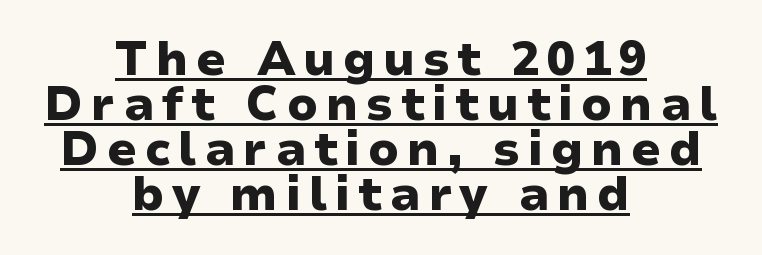
The image shows 47 px heavy, wide sans-serif type, upright; set centered, tight line spacing (0.96x), underlined; low stroke contrast and a medium x-height.
